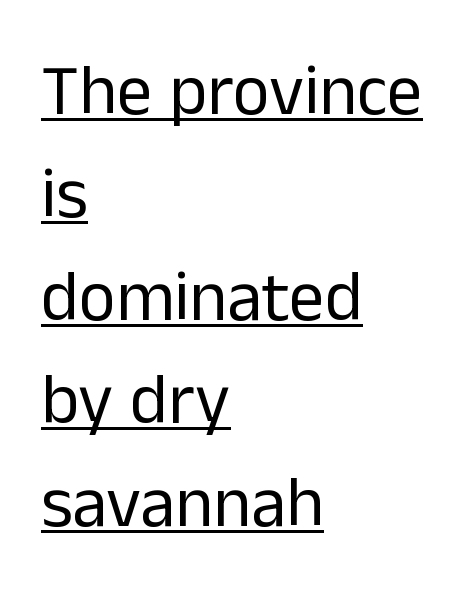
{"serif": "no", "italic": "no", "bold": "no", "weight": "regular", "width": "normal", "stroke_contrast": "low", "x_height": "medium", "monospaced": "no", "underline": "yes", "align": "left", "line_spacing": "normal", "line_spacing_ratio": 1.45, "letter_spacing": "normal", "letter_spacing_em": 0.0, "glyph_px": 71}
